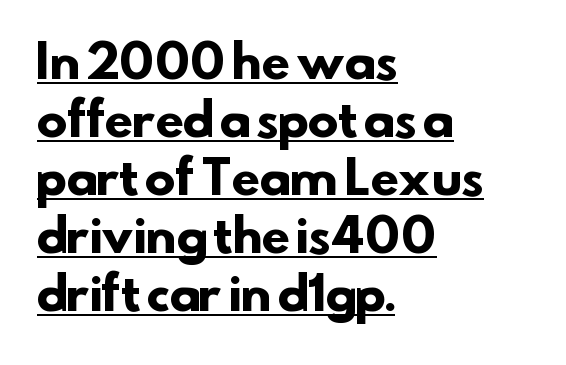
The image shows 46 px heavy sans-serif type; set left-aligned, normal line spacing (1.26x), normal letter spacing, underlined; low stroke contrast and a small x-height.
